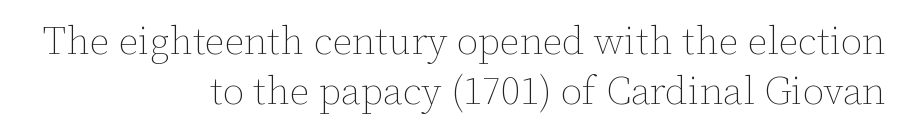
Q: Is the text bold? A: No.
Q: Is the text italic (slanted)? A: No, it is upright.
Q: Is the text underlined? A: No.
Q: How is the paragraph aligned? A: Right-aligned.
Q: Is the spacing between letters normal or unusually wide? A: Normal.
Q: Is the spacing between lines tight, normal or loose? A: Normal.
Q: Width (condensed, normal, or wide)? A: Normal.
Q: Stroke contrast? A: Low.
Q: x-height? A: Medium.
Q: Monospaced? A: No.
